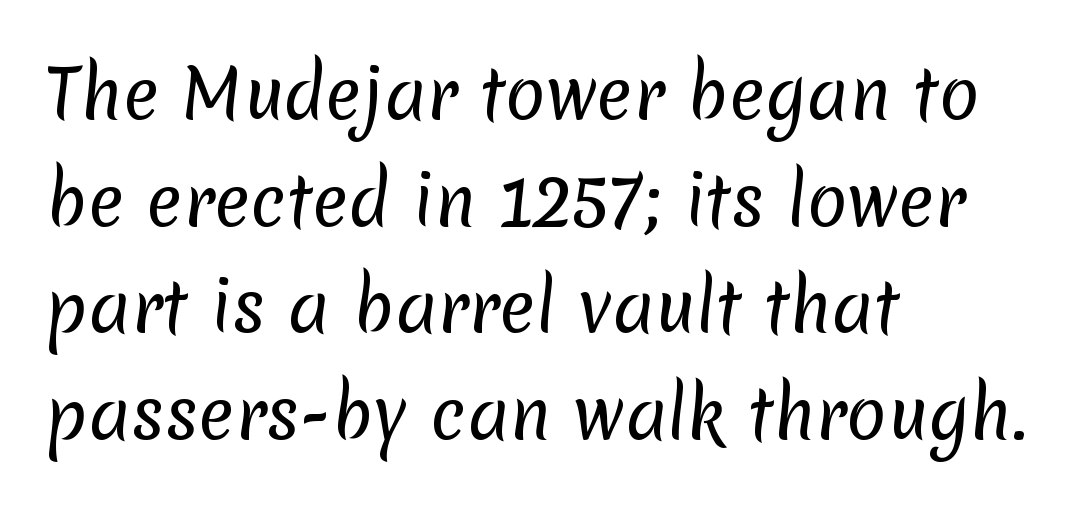
Q: Is the text bold? A: No.
Q: Is the typeface a serif or a sans-serif typeface? A: Sans-serif.
Q: Is the text underlined? A: No.
Q: How is the paragraph aligned? A: Left-aligned.
Q: Is the spacing between letters normal or unusually wide? A: Normal.
Q: Is the spacing between lines tight, normal or loose? A: Normal.
Q: Width (condensed, normal, or wide)? A: Normal.
Q: Stroke contrast? A: Low.
Q: x-height? A: Medium.
Q: Monospaced? A: No.
